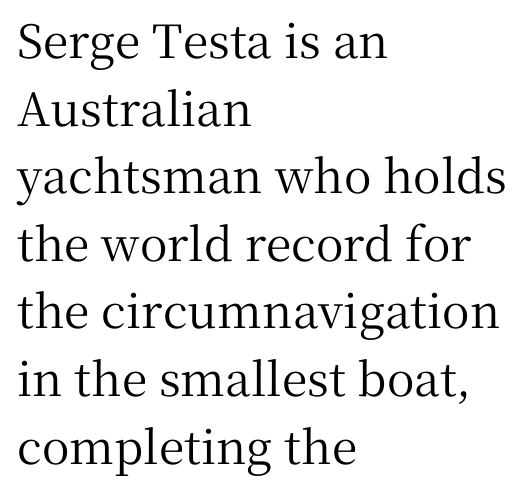
Each letter keeps its own natural width here, so spacing adapts to shape. Reading down the column, the eye jumps a familiar distance to each next line. Unlike italic type, these characters show no tilt at all. The lines are quadded left.
